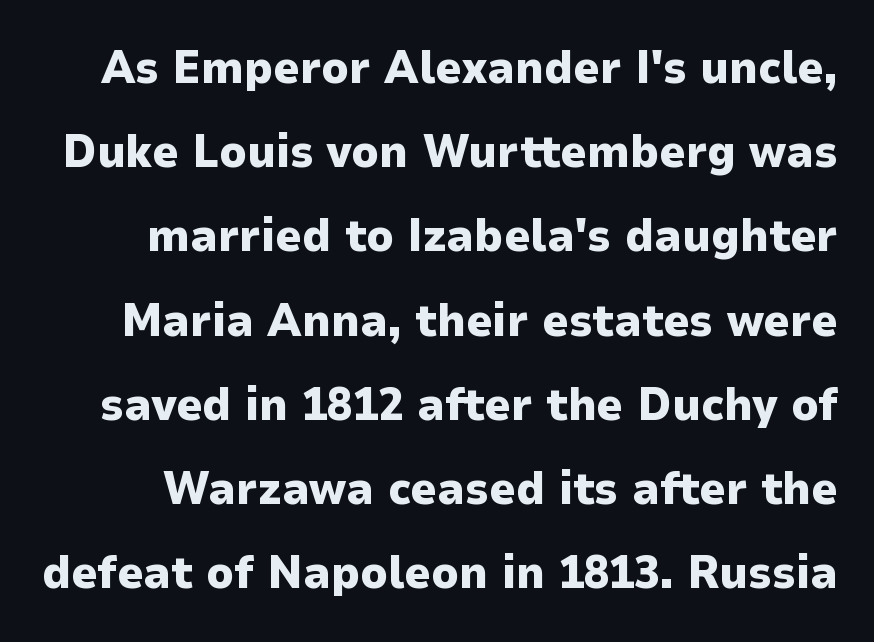
Q: Is the text bold? A: Yes.
Q: Is the text italic (slanted)? A: No, it is upright.
Q: Is the typeface a serif or a sans-serif typeface? A: Sans-serif.
Q: Is the text underlined? A: No.
Q: Is the spacing between letters normal or unusually wide? A: Normal.
Q: Width (condensed, normal, or wide)? A: Normal.
Q: Stroke contrast? A: Low.
Q: x-height? A: Medium.
Q: Monospaced? A: No.
